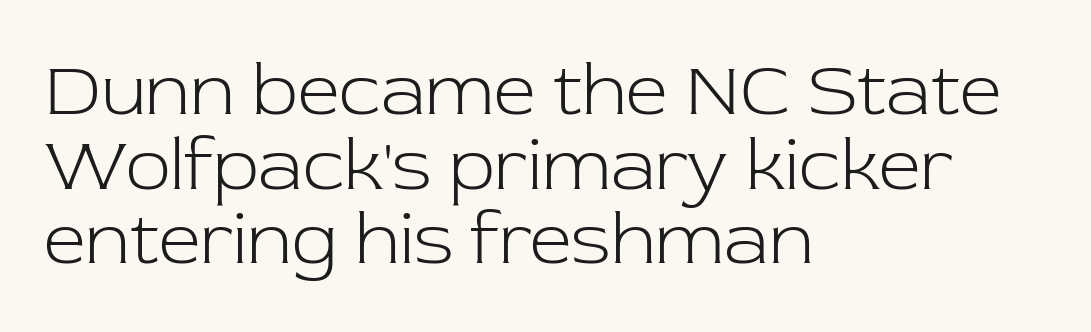
The image shows 74 px light serif type, upright; set left-aligned, tight line spacing (1.01x), normal letter spacing, not underlined; low stroke contrast and a medium x-height.
